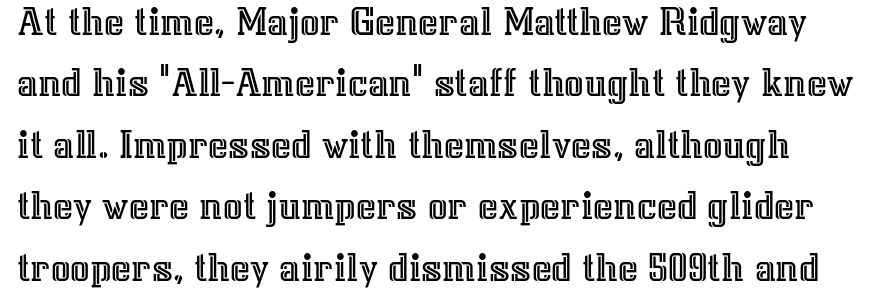
A roman cut, with each character standing at attention. The designer left line spacing at the default. Plain, unruled lines of type. Characters follow at the spacing the type designer built in.
